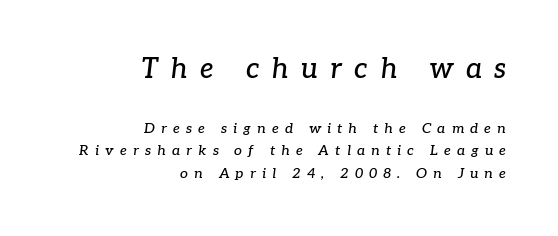
{"serif": "yes", "italic": "yes", "lean": "right", "slant_degrees": 7, "width": "normal", "stroke_contrast": "low", "x_height": "medium", "monospaced": "no", "underline": "no", "align": "right", "line_spacing": "normal", "line_spacing_ratio": 1.62, "letter_spacing": "wide", "letter_spacing_em": 0.44, "larger_block": "first", "size_ratio": 2.0, "glyph_px": 28}
